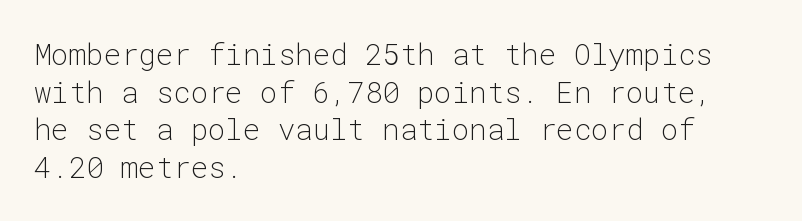
Q: Is the text bold? A: No.
Q: Is the text italic (slanted)? A: No, it is upright.
Q: Is the typeface a serif or a sans-serif typeface? A: Sans-serif.
Q: Is the text underlined? A: No.
Q: How is the paragraph aligned? A: Left-aligned.
Q: Is the spacing between letters normal or unusually wide? A: Normal.
Q: Is the spacing between lines tight, normal or loose? A: Normal.
Q: Width (condensed, normal, or wide)? A: Normal.
Q: Stroke contrast? A: Low.
Q: x-height? A: Medium.
Q: Monospaced? A: Yes.
